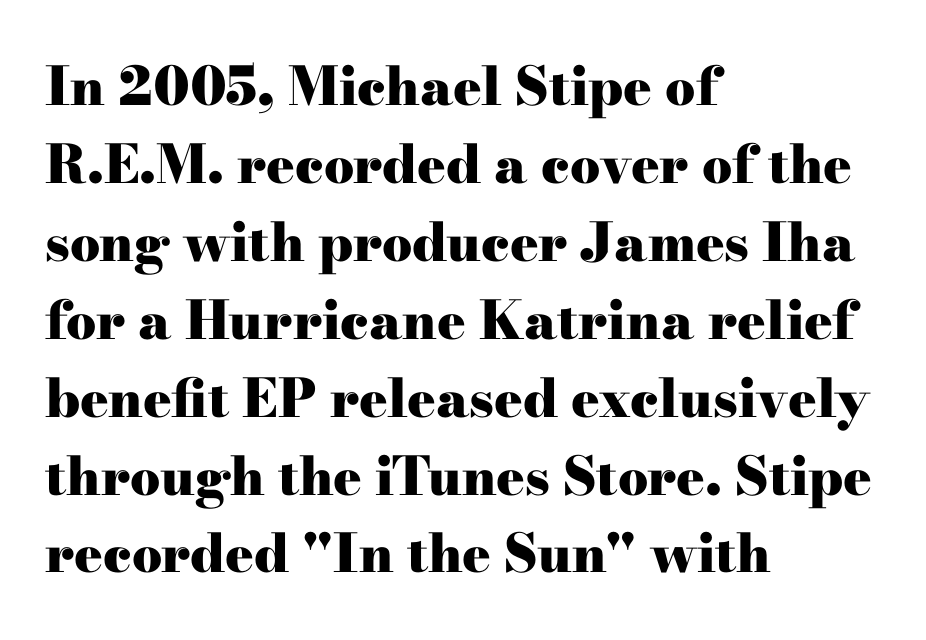
The lines sit at an ordinary, default distance from one another. Line starts are locked; line ends wander. The words here are not underlined. Observe the ordinary spacing: letters are neighbours, not strangers. The glyphs have the mass of a bold cut.
